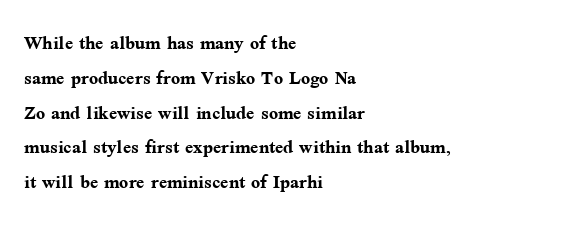
Q: Is the text bold? A: Yes.
Q: Is the text italic (slanted)? A: No, it is upright.
Q: Is the text underlined? A: No.
Q: How is the paragraph aligned? A: Left-aligned.
Q: Is the spacing between letters normal or unusually wide? A: Normal.
Q: Is the spacing between lines tight, normal or loose? A: Normal.
